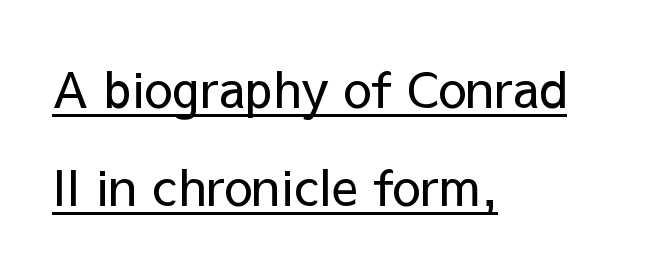
{"serif": "no", "italic": "no", "bold": "no", "weight": "regular", "width": "normal", "stroke_contrast": "low", "x_height": "medium", "monospaced": "no", "underline": "yes", "align": "left", "line_spacing": "loose", "line_spacing_ratio": 1.96, "letter_spacing": "normal", "letter_spacing_em": 0.0, "glyph_px": 50}
